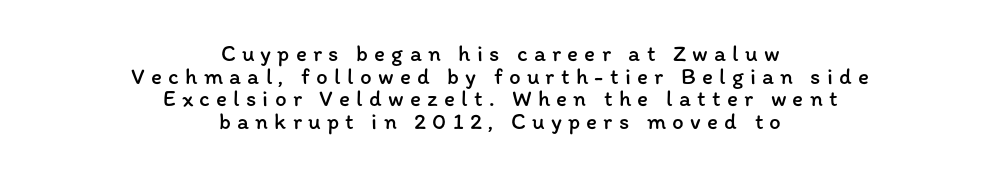
Q: Is the text bold? A: No.
Q: Is the text italic (slanted)? A: No, it is upright.
Q: Is the text underlined? A: No.
Q: How is the paragraph aligned? A: Centered.
Q: Is the spacing between letters normal or unusually wide? A: Unusually wide.
Q: Is the spacing between lines tight, normal or loose? A: Tight.
